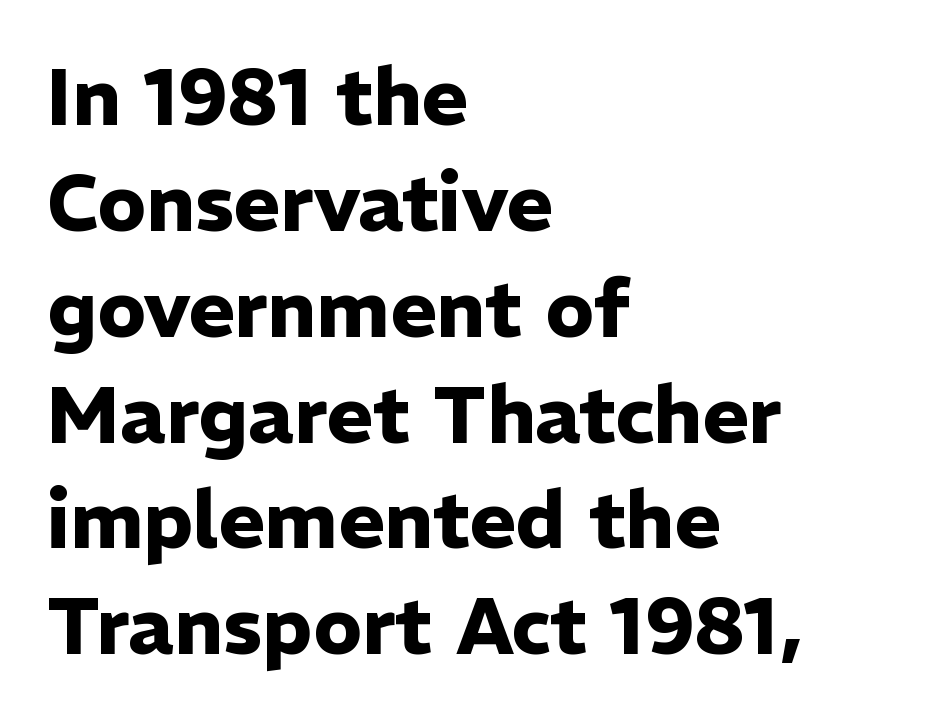
This rendering leaves character spacing at its baseline value. Heavy-handed strokes throughout: this text is bold. Ascenders rise straight up at ninety degrees. The text block is weighted toward the left margin, trailing off unevenly rightward. Here the designer chose a conventional face with non-uniform glyph widths.
